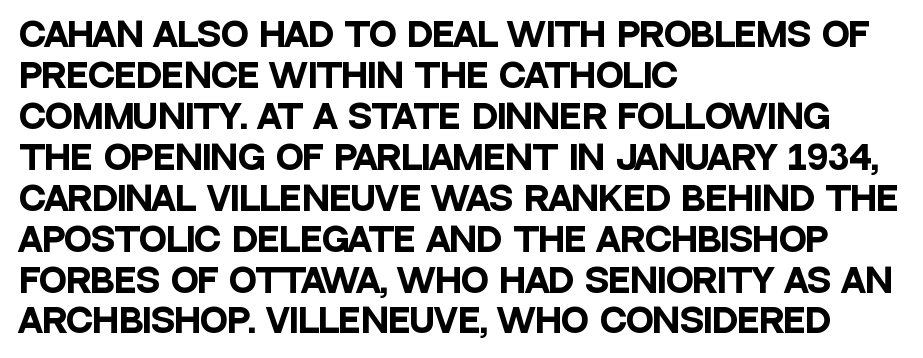
The image shows 33 px heavy, condensed sans-serif type, upright; set left-aligned, line spacing 1.24x, normal letter spacing, not underlined; low stroke contrast and a large x-height.
